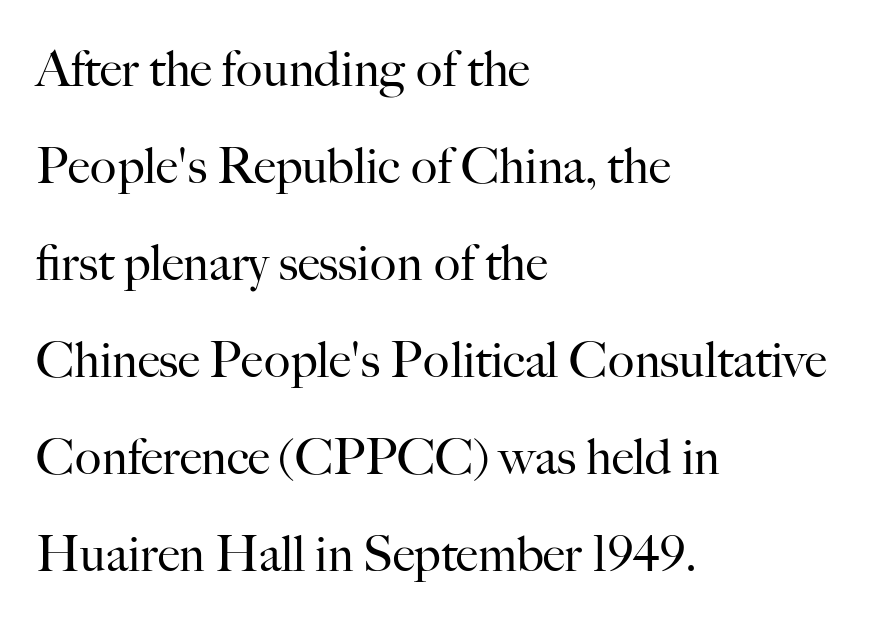
Q: Is the text bold? A: No.
Q: Is the text italic (slanted)? A: No, it is upright.
Q: Is the typeface a serif or a sans-serif typeface? A: Serif.
Q: Is the text underlined? A: No.
Q: How is the paragraph aligned? A: Left-aligned.
Q: Is the spacing between letters normal or unusually wide? A: Normal.
Q: Is the spacing between lines tight, normal or loose? A: Loose.
Q: Width (condensed, normal, or wide)? A: Normal.
Q: Stroke contrast? A: High.
Q: x-height? A: Small.
Q: Monospaced? A: No.
